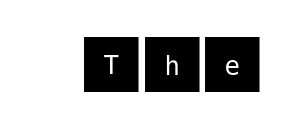
Q: Is the text italic (slanted)? A: No, it is upright.
Q: Is the typeface a serif or a sans-serif typeface? A: Sans-serif.
Q: Is the text underlined? A: No.
Q: Is the spacing between letters normal or unusually wide? A: Normal.
Q: Width (condensed, normal, or wide)? A: Normal.
Q: Stroke contrast? A: Medium.
Q: x-height? A: Large.
